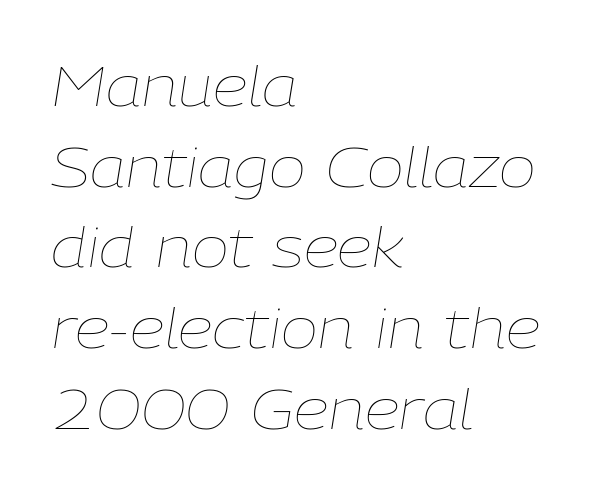
Decoration check: the copy has no underline. Rows of type keep a routine distance in the vertical direction. Spacing between characters is what you'd get straight out of the box. Do the characters align in a grid? No, the font is proportional. These glyphs show unthickened strokes, regular width or finer.
